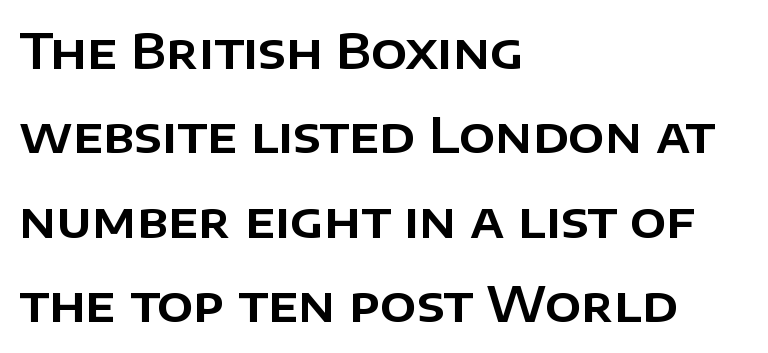
Q: Is the text italic (slanted)? A: No, it is upright.
Q: Is the typeface a serif or a sans-serif typeface? A: Sans-serif.
Q: Is the text underlined? A: No.
Q: How is the paragraph aligned? A: Left-aligned.
Q: Is the spacing between letters normal or unusually wide? A: Normal.
Q: Width (condensed, normal, or wide)? A: Normal.
Q: Stroke contrast? A: Low.
Q: x-height? A: Large.
Q: Monospaced? A: No.
